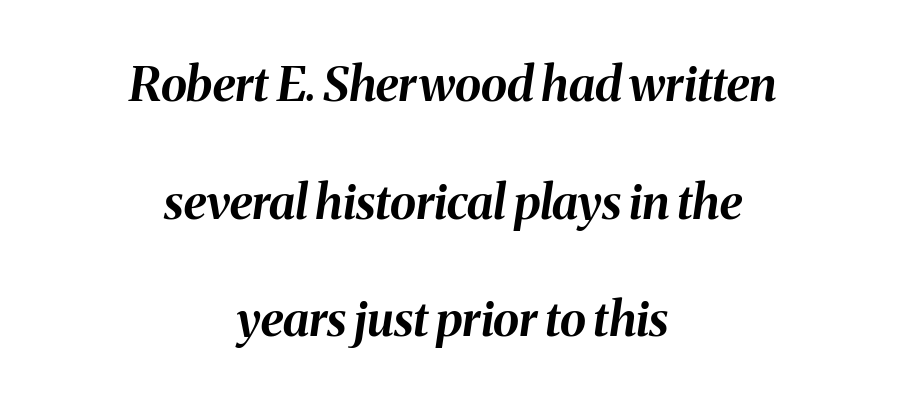
Q: Is the text bold? A: Yes.
Q: Is the text italic (slanted)? A: Yes, it leans right by about 8 degrees.
Q: Is the text underlined? A: No.
Q: How is the paragraph aligned? A: Centered.
Q: Is the spacing between letters normal or unusually wide? A: Normal.
Q: Is the spacing between lines tight, normal or loose? A: Loose.
Q: Width (condensed, normal, or wide)? A: Normal.
Q: Stroke contrast? A: Medium.
Q: x-height? A: Medium.
Q: Monospaced? A: No.
